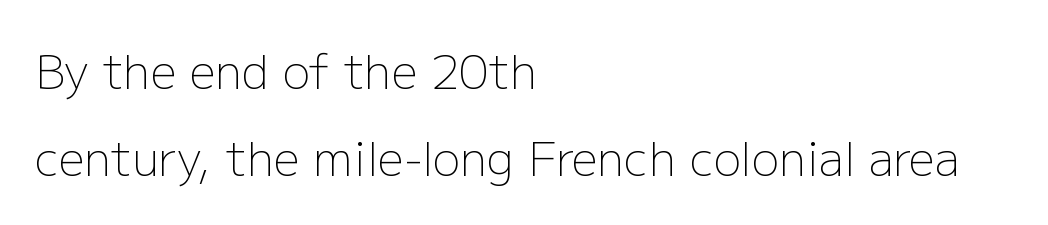
The image shows 46 px light sans-serif type, upright; set left-aligned, line spacing 1.89x, normal letter spacing, not underlined; low stroke contrast and a medium x-height.
